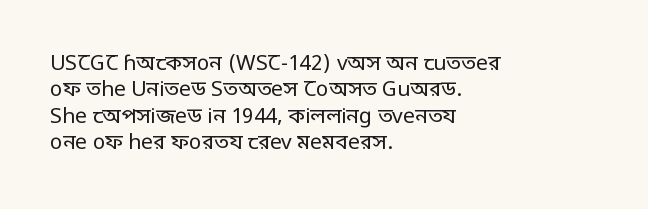
The rendering uses a moderate line-height, typical for paragraphs. Only glyphs here, with clear space below each row. The passage is arranged the way most books set body copy — flush left. Spacing between characters is what you'd get straight out of the box.
